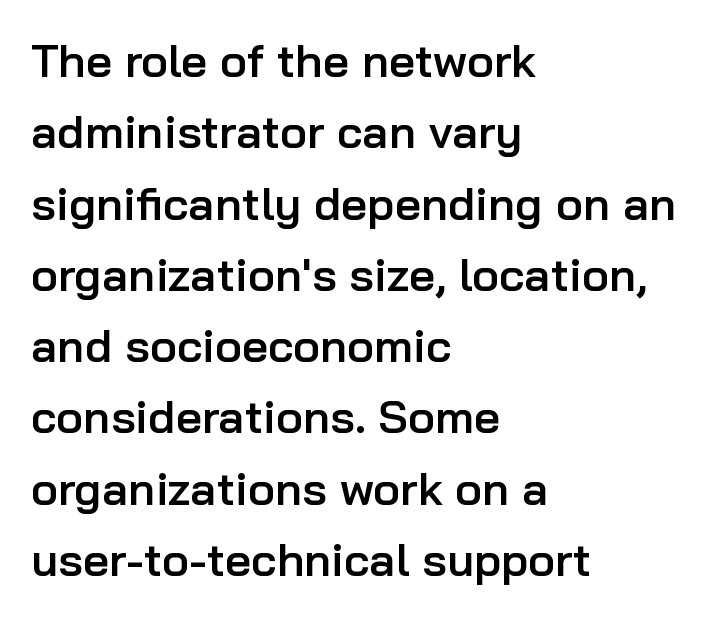
{"serif": "no", "italic": "no", "bold": "semi", "weight": "semibold", "width": "normal", "stroke_contrast": "low", "x_height": "medium", "monospaced": "no", "underline": "no", "align": "left", "line_spacing": "normal", "line_spacing_ratio": 1.55, "letter_spacing": "normal", "letter_spacing_em": 0.0, "glyph_px": 46}
